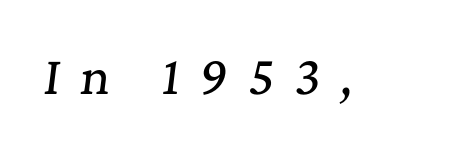
{"serif": "yes", "italic": "yes", "lean": "right", "slant_degrees": 7, "width": "normal", "stroke_contrast": "medium", "x_height": "medium", "monospaced": "no", "underline": "no", "letter_spacing": "wide", "letter_spacing_em": 0.43, "glyph_px": 47}
